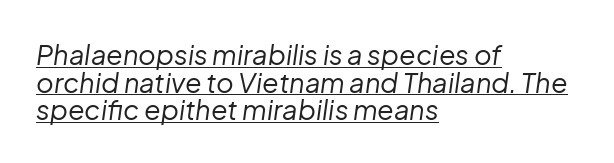
The image shows 27 px text type, italic (leaning right); set left-aligned, tight line spacing (1.02x), normal letter spacing, underlined.
